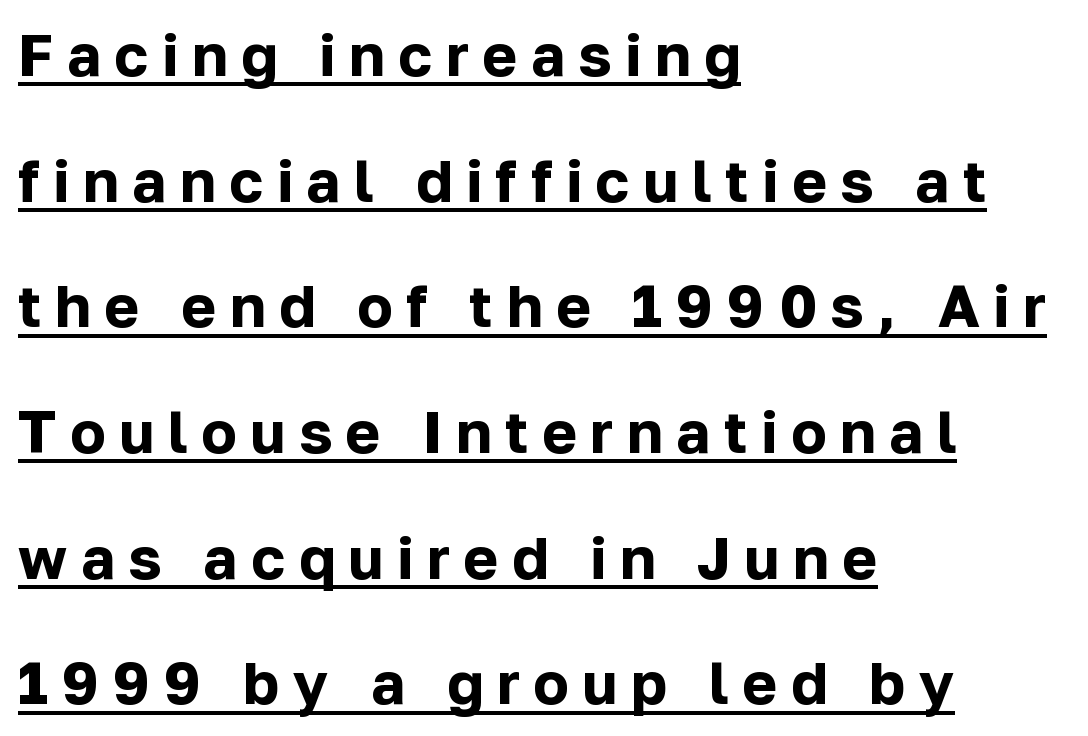
Q: Is the text bold? A: Yes.
Q: Is the text italic (slanted)? A: No, it is upright.
Q: Is the typeface a serif or a sans-serif typeface? A: Sans-serif.
Q: Is the text underlined? A: Yes.
Q: How is the paragraph aligned? A: Left-aligned.
Q: Is the spacing between letters normal or unusually wide? A: Unusually wide.
Q: Is the spacing between lines tight, normal or loose? A: Loose.
Q: Width (condensed, normal, or wide)? A: Normal.
Q: Stroke contrast? A: Low.
Q: x-height? A: Medium.
Q: Monospaced? A: No.
